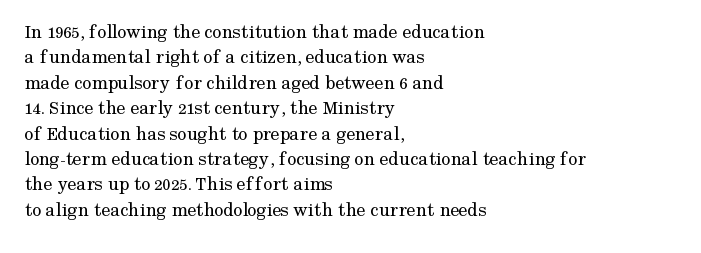
{"italic": "no", "bold": "no", "underline": "no", "align": "left", "line_spacing": "normal", "line_spacing_ratio": 1.27, "letter_spacing": "normal", "letter_spacing_em": 0.0, "glyph_px": 20}
